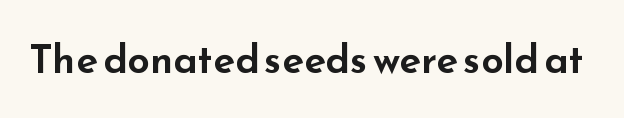
{"serif": "no", "italic": "no", "width": "wide", "stroke_contrast": "low", "x_height": "small", "monospaced": "no", "underline": "no", "letter_spacing": "normal", "letter_spacing_em": 0.0, "glyph_px": 40}
